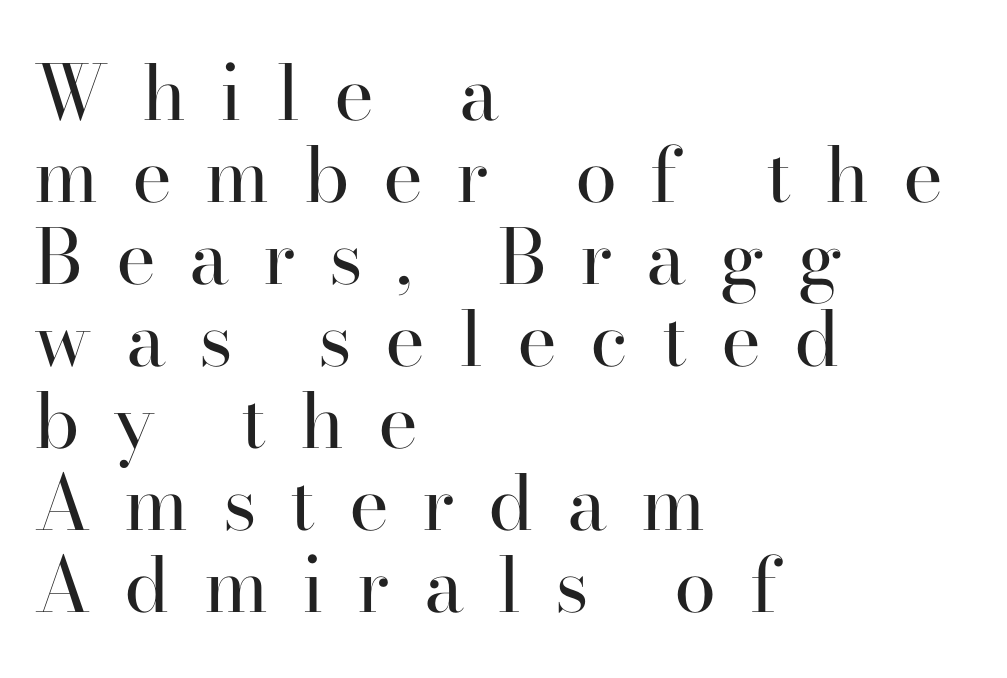
The image shows 76 px regular-weight serif type, upright; set left-aligned, tight line spacing (1.08x), unusually wide letter spacing (+0.44 em), not underlined; high stroke contrast and a small x-height.
